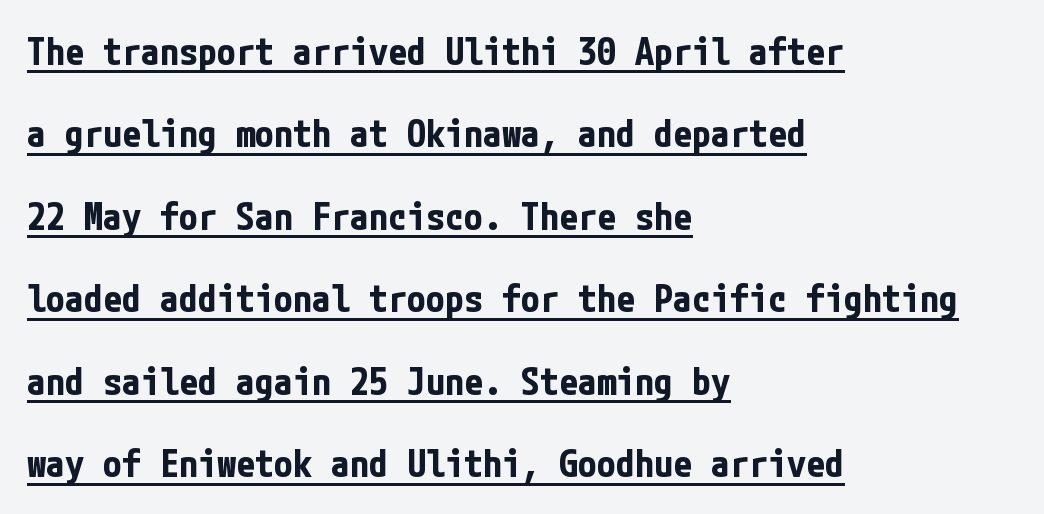
The glyphs in this specimen are sans serif. If you measured baseline to baseline, you'd find a long distance. Heft: maximum for text — a bold. The rendering keeps characters at their native spacing. The rendering uses the underline text-decoration.
